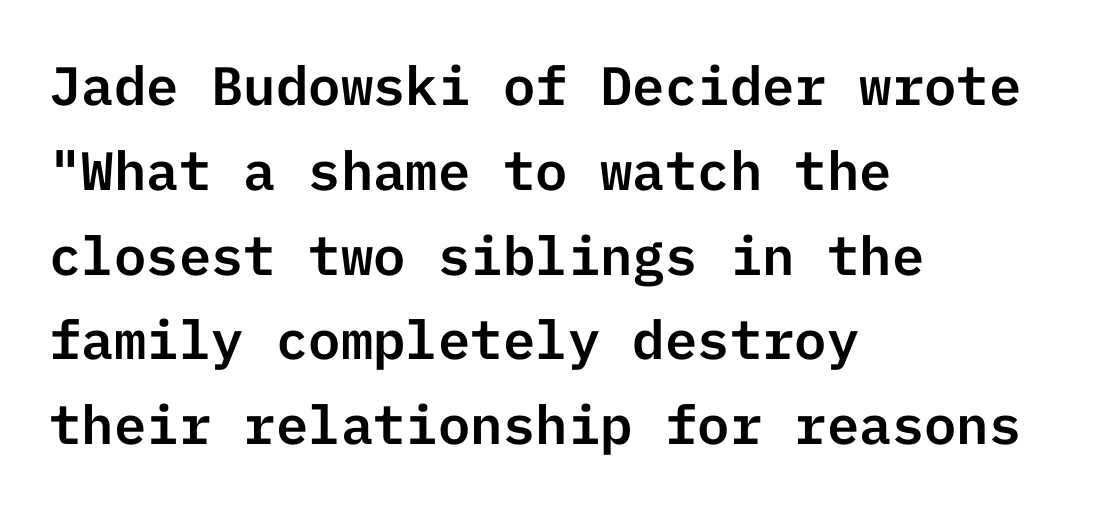
{"serif": "no", "italic": "no", "width": "normal", "stroke_contrast": "low", "x_height": "medium", "underline": "no", "align": "left", "line_spacing": "normal", "line_spacing_ratio": 1.57, "letter_spacing": "normal", "letter_spacing_em": 0.0, "glyph_px": 54}
